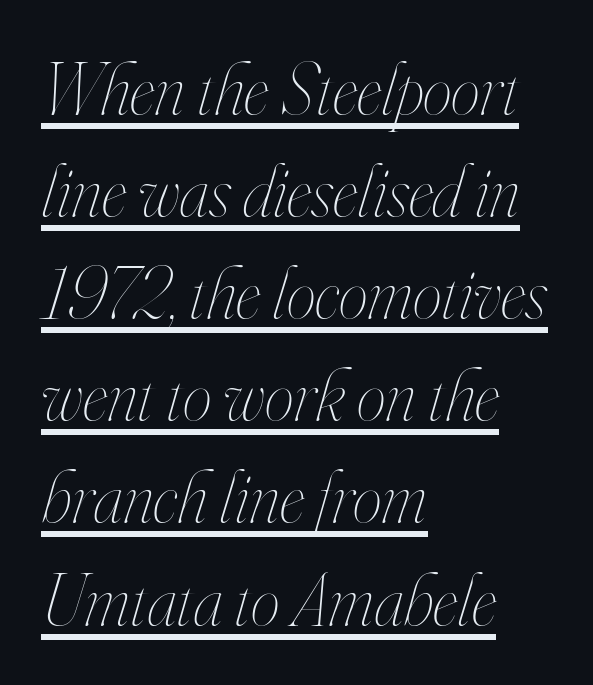
Q: Is the text bold? A: No.
Q: Is the text italic (slanted)? A: Yes, it leans right by about 16 degrees.
Q: Is the text underlined? A: Yes.
Q: How is the paragraph aligned? A: Left-aligned.
Q: Is the spacing between letters normal or unusually wide? A: Normal.
Q: Is the spacing between lines tight, normal or loose? A: Normal.
Q: Width (condensed, normal, or wide)? A: Condensed.
Q: Stroke contrast? A: High.
Q: x-height? A: Small.
Q: Monospaced? A: No.
